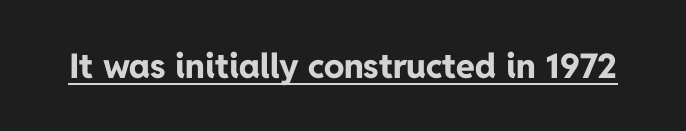
Q: Is the text bold? A: Yes.
Q: Is the text italic (slanted)? A: No, it is upright.
Q: Is the typeface a serif or a sans-serif typeface? A: Sans-serif.
Q: Is the text underlined? A: Yes.
Q: Is the spacing between letters normal or unusually wide? A: Normal.
Q: Width (condensed, normal, or wide)? A: Normal.
Q: Stroke contrast? A: Low.
Q: x-height? A: Medium.
Q: Monospaced? A: No.
